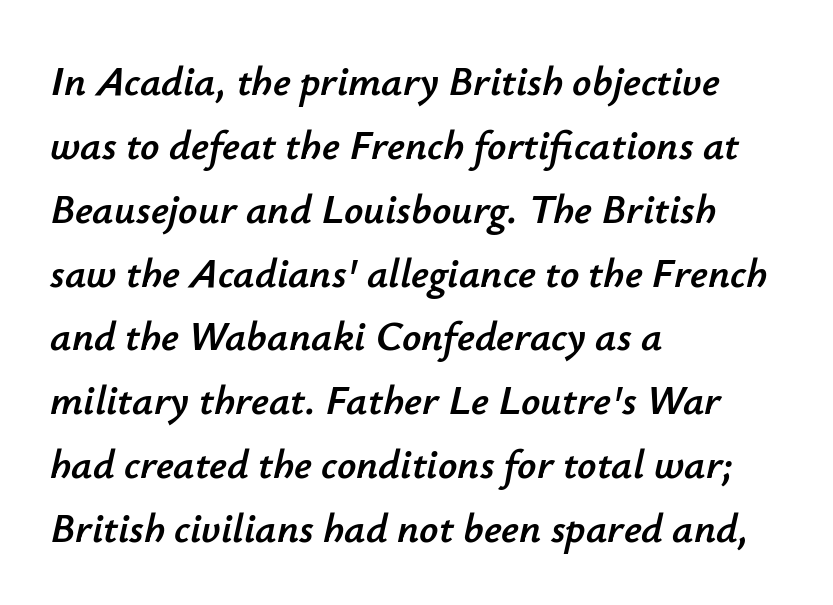
The image shows 42 px text type, italic (leaning right); set left-aligned, normal line spacing (1.52x), normal letter spacing, not underlined; low stroke contrast and a small x-height.
